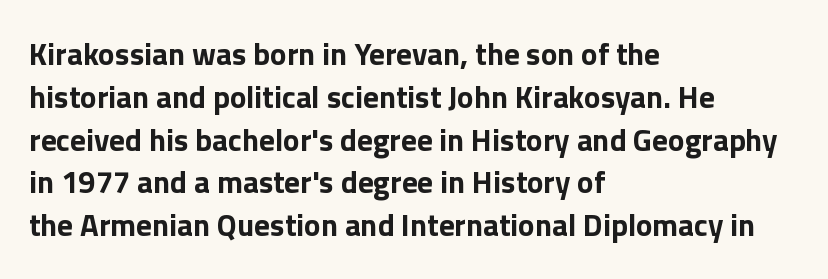
The image shows 31 px bold sans-serif type, upright; set left-aligned, normal line spacing (1.38x), normal letter spacing, not underlined; a medium x-height.
